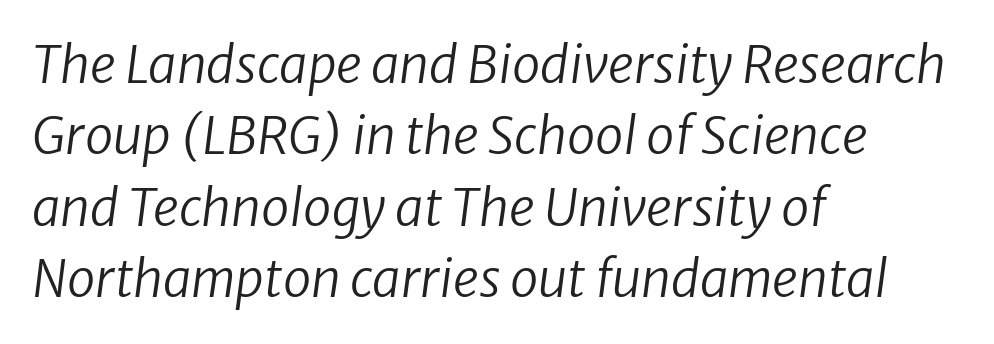
The image shows 51 px regular-weight type, italic (leaning right); set left-aligned, normal line spacing (1.4x), normal letter spacing, not underlined; low stroke contrast and a medium x-height.
